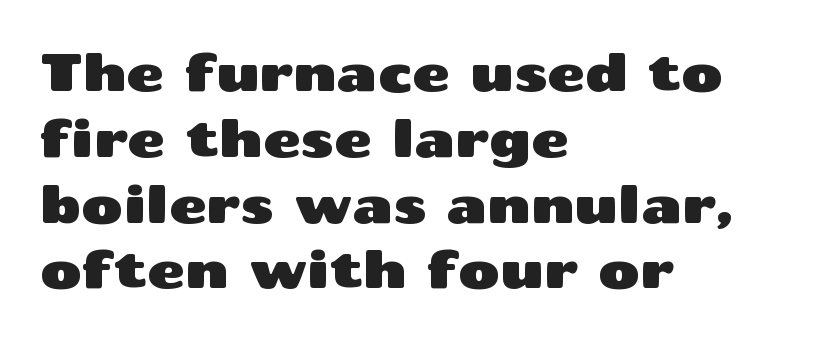
The image shows 51 px wide sans-serif type, upright; set left-aligned, normal line spacing (1.29x), normal letter spacing, not underlined; medium stroke contrast and a medium x-height.
